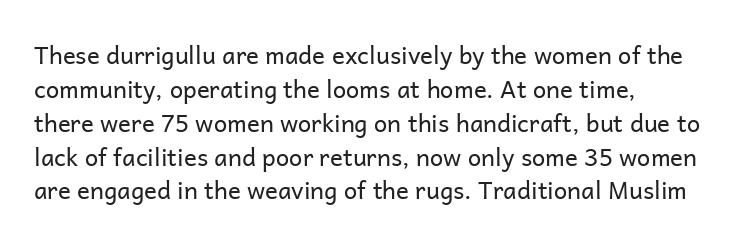
{"italic": "no", "bold": "no", "underline": "no", "line_spacing": "normal", "line_spacing_ratio": 1.41, "letter_spacing": "normal", "letter_spacing_em": 0.0, "glyph_px": 24}
